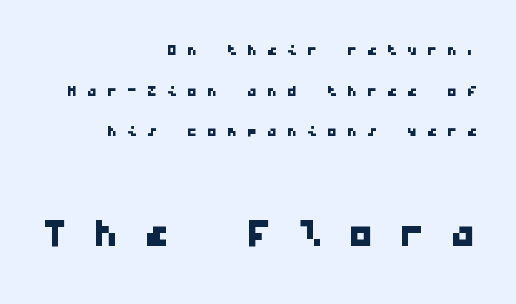
Q: Is the typeface a serif or a sans-serif typeface? A: Sans-serif.
Q: Is the text underlined? A: No.
Q: How is the paragraph aligned? A: Right-aligned.
Q: Is the spacing between letters normal or unusually wide? A: Unusually wide.
Q: Is the spacing between lines tight, normal or loose? A: Loose.
Q: Which block of text is set in a larger size, the first (top) or the second (bottom)? A: The second (bottom) one.
Q: Width (condensed, normal, or wide)? A: Wide.
Q: Stroke contrast? A: Low.
Q: x-height? A: Medium.
Q: Monospaced? A: Yes.
